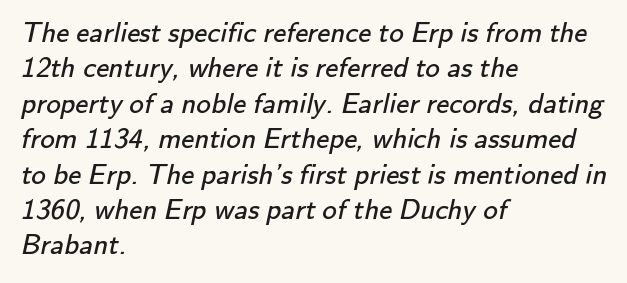
The image shows 29 px regular-weight sans-serif type; set left-aligned, line spacing 1.22x, normal letter spacing, not underlined; low stroke contrast and a small x-height.
